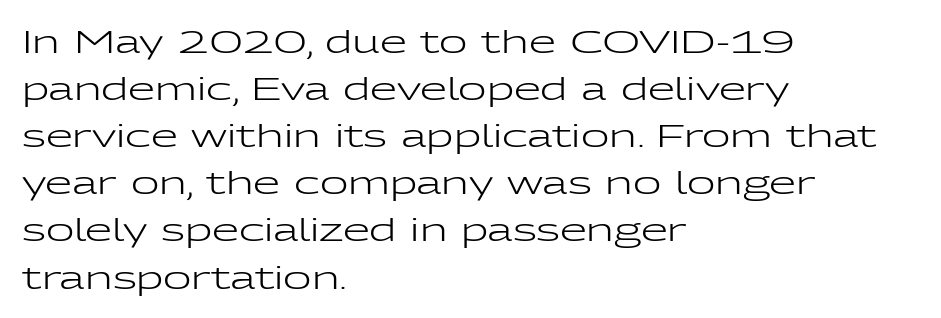
Q: Is the text bold? A: No.
Q: Is the text italic (slanted)? A: No, it is upright.
Q: Is the typeface a serif or a sans-serif typeface? A: Sans-serif.
Q: Is the text underlined? A: No.
Q: How is the paragraph aligned? A: Left-aligned.
Q: Is the spacing between letters normal or unusually wide? A: Normal.
Q: Is the spacing between lines tight, normal or loose? A: Normal.
Q: Width (condensed, normal, or wide)? A: Wide.
Q: Stroke contrast? A: Low.
Q: x-height? A: Medium.
Q: Monospaced? A: No.
